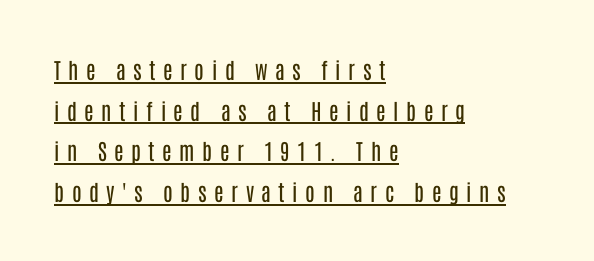
Q: Is the text bold? A: No.
Q: Is the text italic (slanted)? A: No, it is upright.
Q: Is the text underlined? A: Yes.
Q: How is the paragraph aligned? A: Left-aligned.
Q: Is the spacing between letters normal or unusually wide? A: Unusually wide.
